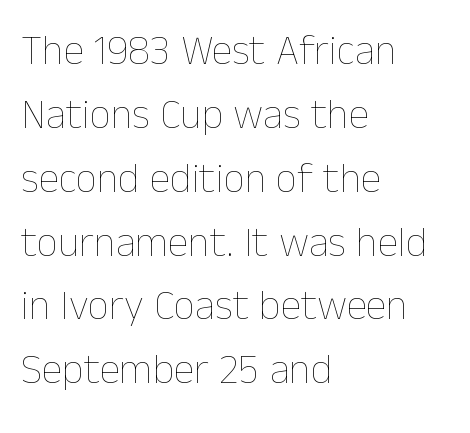
Q: Is the text bold? A: No.
Q: Is the text italic (slanted)? A: No, it is upright.
Q: Is the text underlined? A: No.
Q: How is the paragraph aligned? A: Left-aligned.
Q: Is the spacing between letters normal or unusually wide? A: Normal.
Q: Is the spacing between lines tight, normal or loose? A: Normal.
Q: Width (condensed, normal, or wide)? A: Normal.
Q: Stroke contrast? A: Low.
Q: x-height? A: Medium.
Q: Monospaced? A: No.
